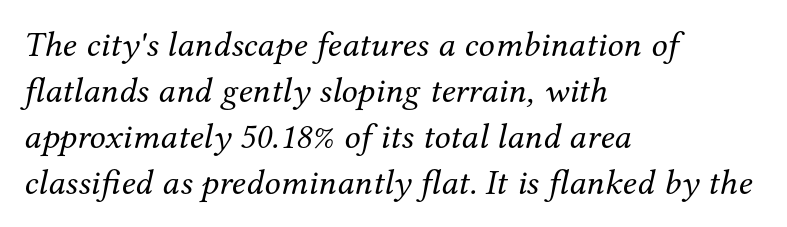
{"serif": "yes", "italic": "yes", "lean": "right", "slant_degrees": 12, "bold": "no", "weight": "regular", "width": "normal", "stroke_contrast": "medium", "x_height": "medium", "monospaced": "no", "underline": "no", "align": "left", "line_spacing": "normal", "line_spacing_ratio": 1.28, "letter_spacing": "normal", "letter_spacing_em": 0.0, "glyph_px": 36}
